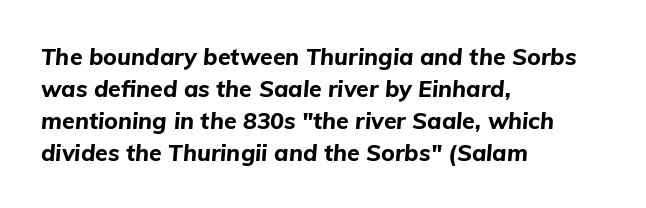
One-word summary of the alignment: left. Look at the tracking — it's just the regular setting, nothing added. The text carries the slant typical of an italic or oblique font. Words float on clear page, feet unadorned. The letters are bold, with thick, heavy strokes. The line-height multiplier appears to be the usual default.
